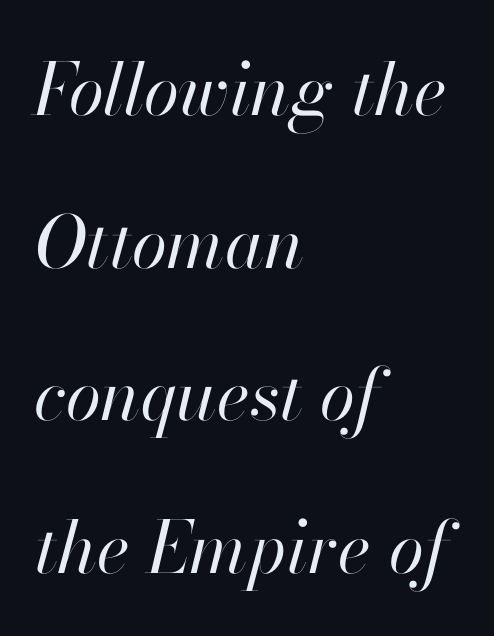
Q: Is the text bold? A: No.
Q: Is the text italic (slanted)? A: Yes, it leans right by about 13 degrees.
Q: Is the text underlined? A: No.
Q: How is the paragraph aligned? A: Left-aligned.
Q: Is the spacing between letters normal or unusually wide? A: Normal.
Q: Is the spacing between lines tight, normal or loose? A: Loose.
Q: Width (condensed, normal, or wide)? A: Normal.
Q: Stroke contrast? A: High.
Q: x-height? A: Small.
Q: Monospaced? A: No.
